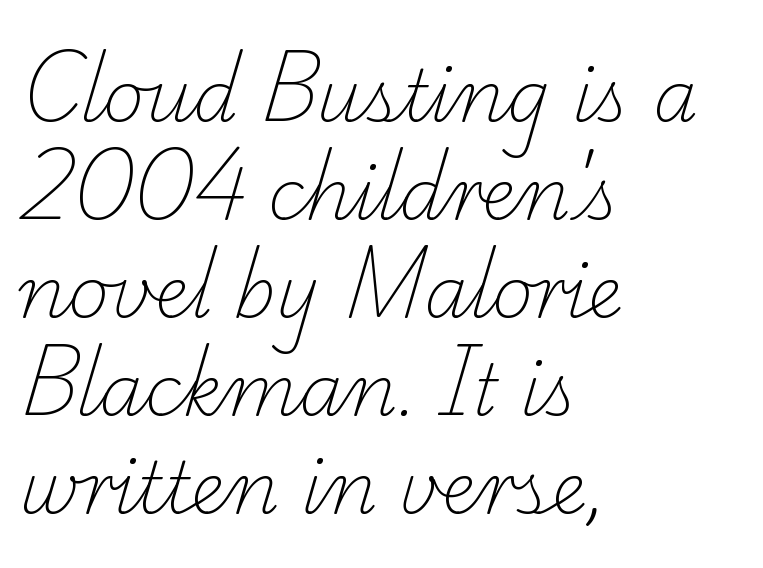
The image shows 71 px light serif type; set left-aligned, normal line spacing (1.38x), normal letter spacing, not underlined; low stroke contrast and a small x-height.
